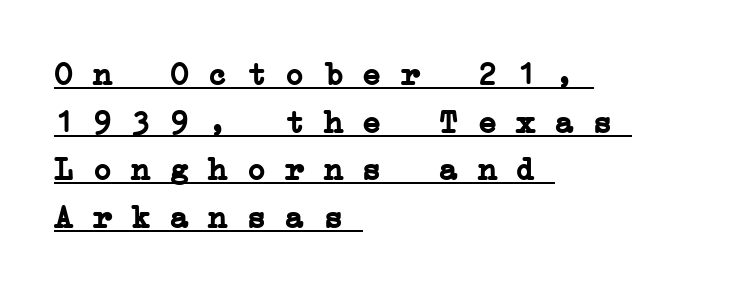
Q: Is the text bold? A: Yes.
Q: Is the typeface a serif or a sans-serif typeface? A: Serif.
Q: Is the text underlined? A: Yes.
Q: How is the paragraph aligned? A: Left-aligned.
Q: Is the spacing between letters normal or unusually wide? A: Normal.
Q: Is the spacing between lines tight, normal or loose? A: Normal.
Q: Width (condensed, normal, or wide)? A: Wide.
Q: Stroke contrast? A: Low.
Q: x-height? A: Medium.
Q: Monospaced? A: Yes.
